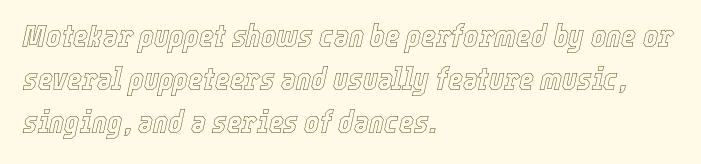
{"italic": "yes", "lean": "right", "slant_degrees": 12, "width": "condensed", "x_height": "medium", "monospaced": "no", "underline": "no", "align": "left", "line_spacing": "normal", "line_spacing_ratio": 1.35, "letter_spacing": "normal", "letter_spacing_em": 0.0, "glyph_px": 32}
